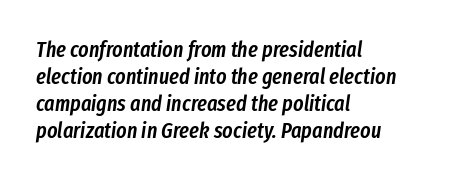
The gaps between neighbouring characters are ordinary and unremarkable. This rendering features lettering with no underline. In terms of weight, the rendering is demibold, just under bold. The text carries the slant typical of an italic or oblique font. Reading down the block, your eye returns to a fixed left position each line.
